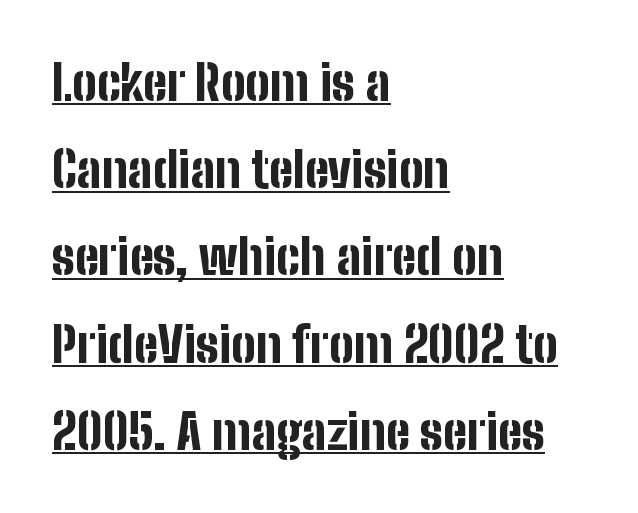
Q: Is the text bold? A: Yes.
Q: Is the text italic (slanted)? A: No, it is upright.
Q: Is the typeface a serif or a sans-serif typeface? A: Sans-serif.
Q: Is the text underlined? A: Yes.
Q: How is the paragraph aligned? A: Left-aligned.
Q: Is the spacing between letters normal or unusually wide? A: Normal.
Q: Width (condensed, normal, or wide)? A: Condensed.
Q: Stroke contrast? A: Low.
Q: x-height? A: Medium.
Q: Monospaced? A: No.
